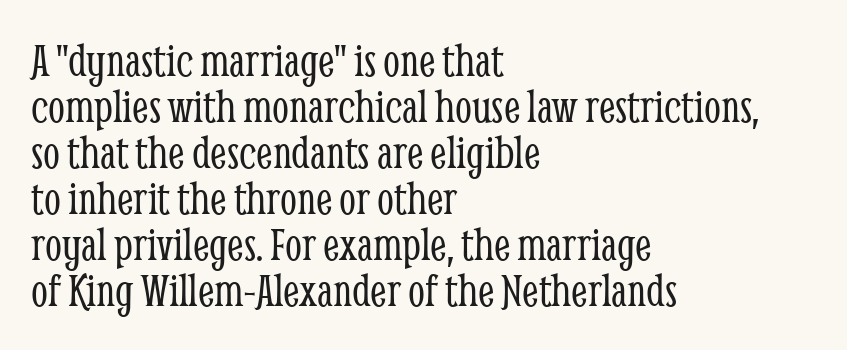
The image shows 48 px light, condensed serif type, upright; set left-aligned, tight line spacing (0.96x), normal letter spacing, not underlined; low stroke contrast and a medium x-height.
